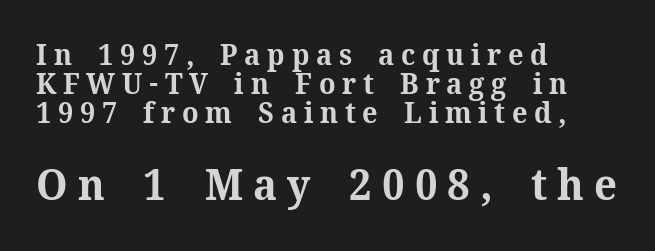
The image shows 43 px bold serif type, upright; set left-aligned, tight line spacing (1.0x), unusually wide letter spacing (+0.23 em), not underlined; the second (bottom) block is 1.48x larger; medium stroke contrast and a medium x-height.
